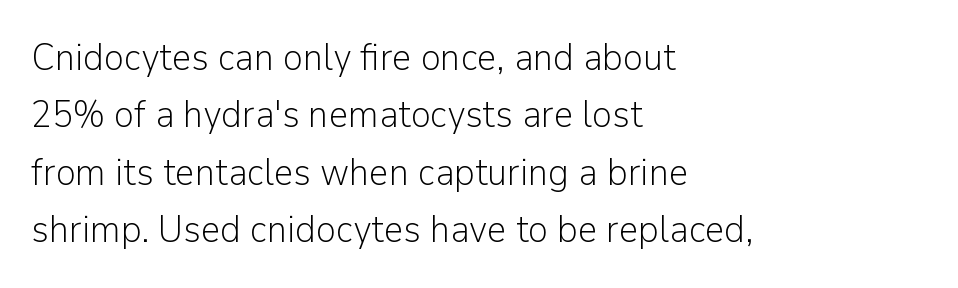
Q: Is the text bold? A: No.
Q: Is the text italic (slanted)? A: No, it is upright.
Q: Is the typeface a serif or a sans-serif typeface? A: Sans-serif.
Q: Is the text underlined? A: No.
Q: How is the paragraph aligned? A: Left-aligned.
Q: Is the spacing between letters normal or unusually wide? A: Normal.
Q: Is the spacing between lines tight, normal or loose? A: Normal.
Q: Width (condensed, normal, or wide)? A: Normal.
Q: Stroke contrast? A: Low.
Q: x-height? A: Medium.
Q: Monospaced? A: No.
